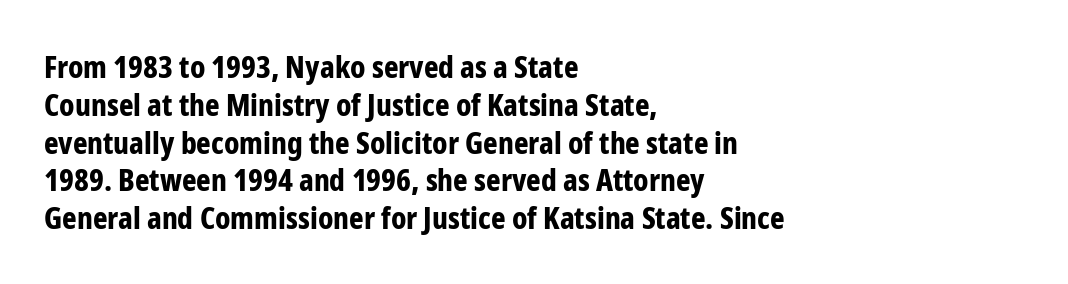
Q: Is the text bold? A: Yes.
Q: Is the text italic (slanted)? A: No, it is upright.
Q: Is the typeface a serif or a sans-serif typeface? A: Sans-serif.
Q: Is the text underlined? A: No.
Q: How is the paragraph aligned? A: Left-aligned.
Q: Is the spacing between letters normal or unusually wide? A: Normal.
Q: Width (condensed, normal, or wide)? A: Condensed.
Q: Stroke contrast? A: Low.
Q: x-height? A: Medium.
Q: Monospaced? A: No.
